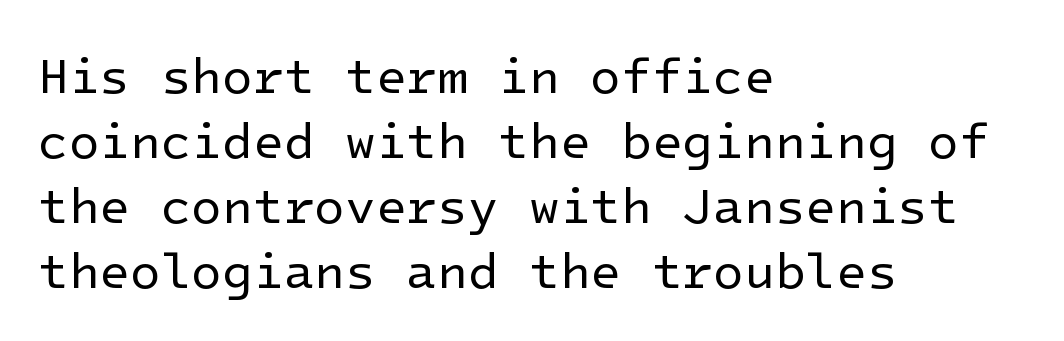
The image shows 50 px regular-weight sans-serif type, upright; set left-aligned, normal line spacing (1.3x), normal letter spacing, not underlined; low stroke contrast and a medium x-height.
